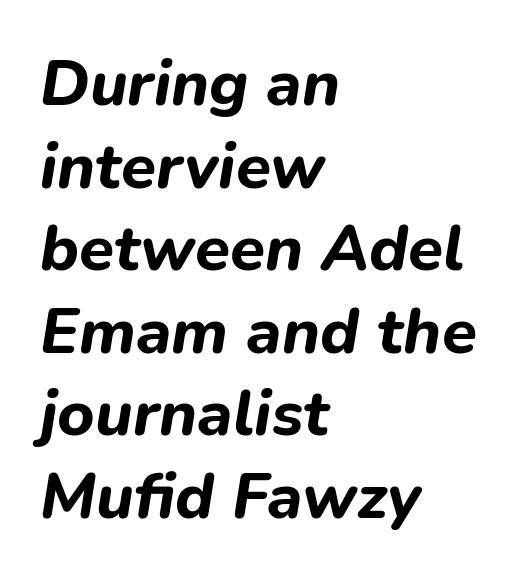
The foot of each line stays bare and open. Quick note: italic. Left-aligned paragraph, ragged on the right. Normally led — the rows are evenly, conventionally spaced. The rendering uses natural spacing where letterforms have individual widths.
